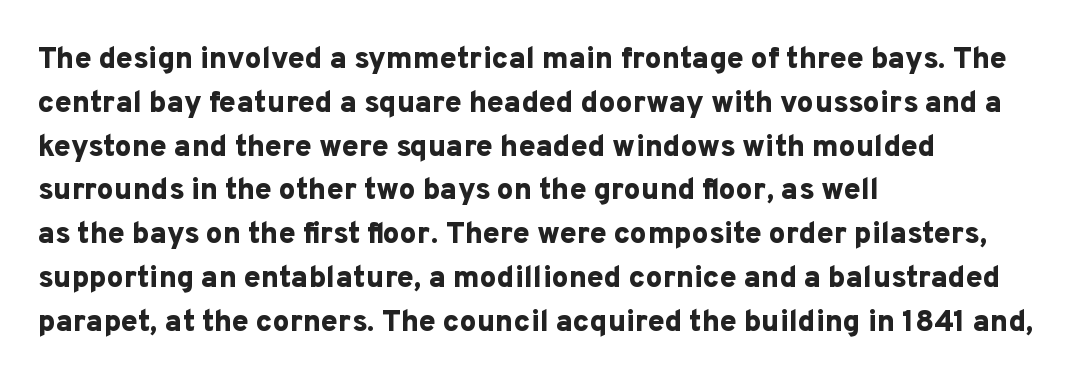
The image shows 30 px bold sans-serif type, upright; set left-aligned, normal line spacing (1.46x), normal letter spacing, not underlined; low stroke contrast and a medium x-height.
